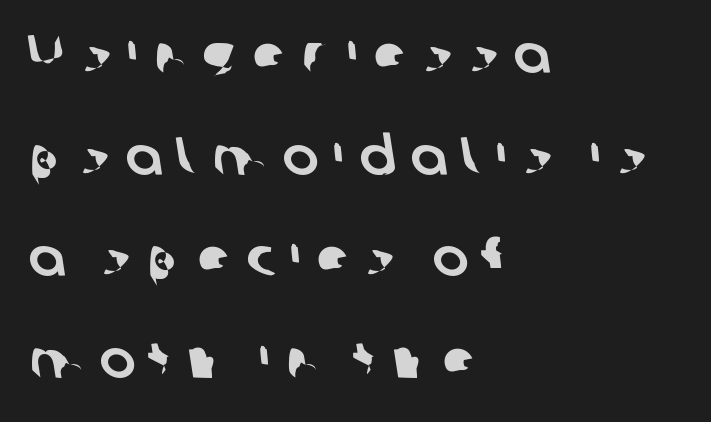
The image shows 54 px sans-serif type; set left-aligned, line spacing 1.88x, unusually wide letter spacing (+0.28 em), not underlined; low stroke contrast and a medium x-height.
